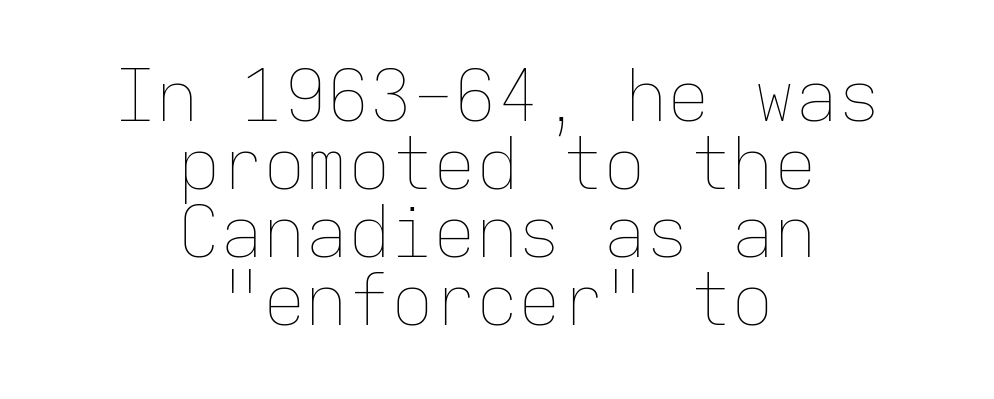
{"italic": "no", "bold": "no", "weight": "thin", "width": "normal", "stroke_contrast": "low", "x_height": "medium", "monospaced": "yes", "underline": "no", "align": "center", "line_spacing": "tight", "line_spacing_ratio": 0.96, "letter_spacing": "normal", "letter_spacing_em": 0.0, "glyph_px": 71}
